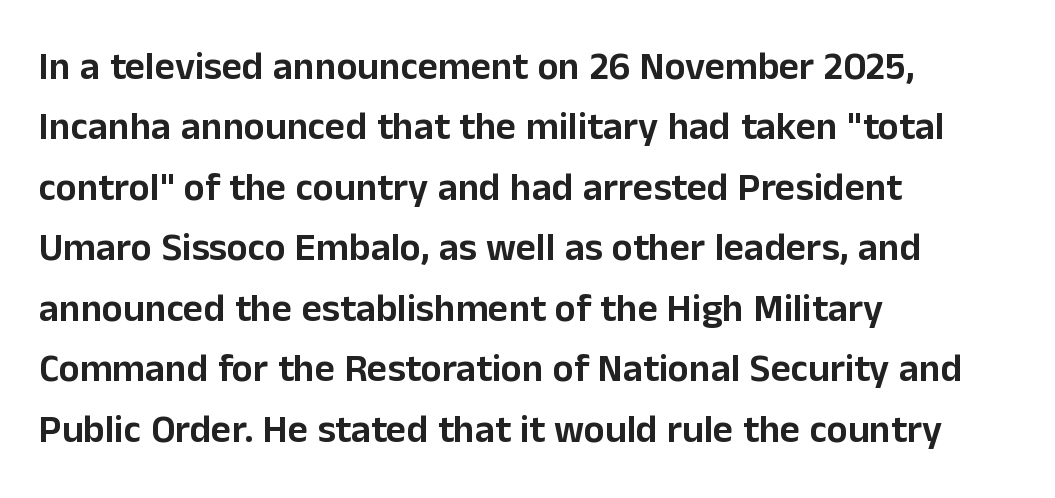
The image shows 39 px sans-serif type, upright; set left-aligned, normal line spacing (1.55x), normal letter spacing, not underlined; low stroke contrast and a medium x-height.
